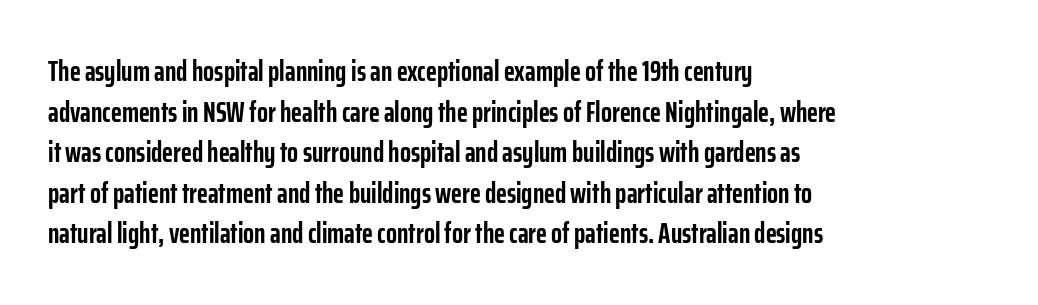
{"serif": "no", "italic": "no", "bold": "yes", "weight": "semibold", "width": "condensed", "stroke_contrast": "low", "x_height": "medium", "monospaced": "no", "underline": "no", "align": "left", "line_spacing": "normal", "line_spacing_ratio": 1.4, "letter_spacing": "normal", "letter_spacing_em": 0.0, "glyph_px": 29}
